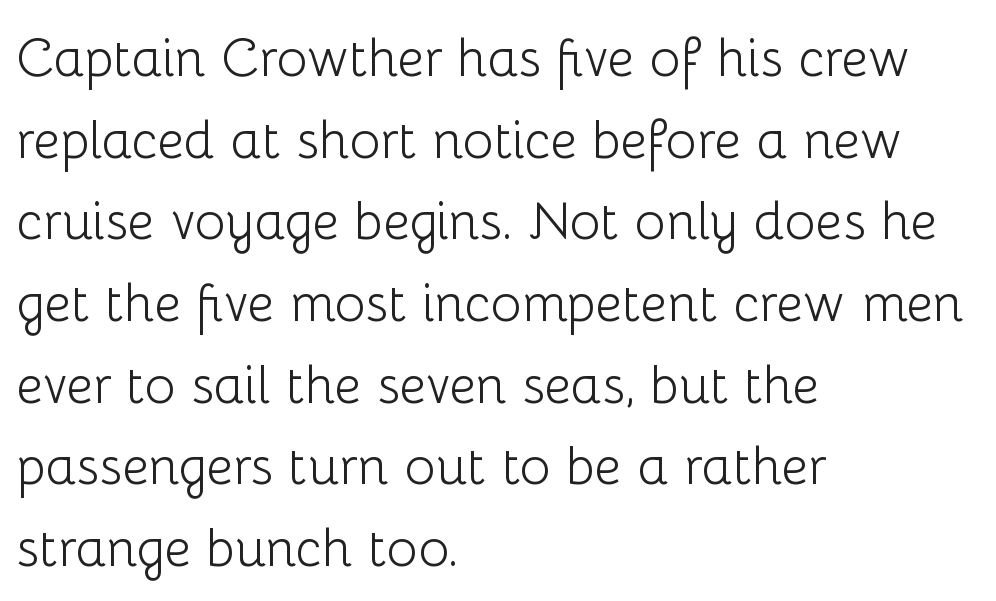
Q: Is the text bold? A: No.
Q: Is the text italic (slanted)? A: No, it is upright.
Q: Is the typeface a serif or a sans-serif typeface? A: Sans-serif.
Q: Is the text underlined? A: No.
Q: How is the paragraph aligned? A: Left-aligned.
Q: Is the spacing between letters normal or unusually wide? A: Normal.
Q: Is the spacing between lines tight, normal or loose? A: Normal.
Q: Width (condensed, normal, or wide)? A: Normal.
Q: Stroke contrast? A: Low.
Q: x-height? A: Medium.
Q: Monospaced? A: No.
